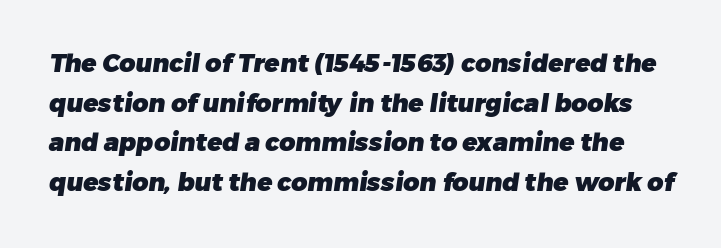
The image shows 25 px bold type; set normal line spacing (1.59x), normal letter spacing, not underlined.
